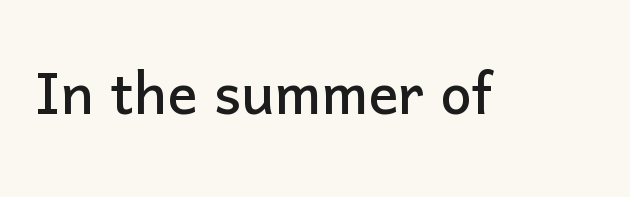
{"serif": "no", "italic": "no", "width": "normal", "stroke_contrast": "low", "x_height": "medium", "monospaced": "no", "underline": "no", "letter_spacing": "normal", "letter_spacing_em": 0.0, "glyph_px": 75}
